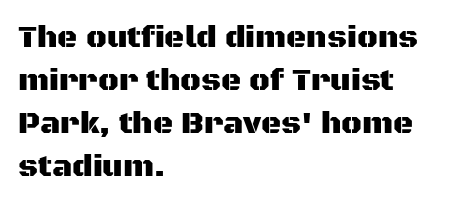
Q: Is the text italic (slanted)? A: No, it is upright.
Q: Is the typeface a serif or a sans-serif typeface? A: Sans-serif.
Q: Is the text underlined? A: No.
Q: How is the paragraph aligned? A: Left-aligned.
Q: Is the spacing between letters normal or unusually wide? A: Normal.
Q: Is the spacing between lines tight, normal or loose? A: Normal.
Q: Width (condensed, normal, or wide)? A: Normal.
Q: Stroke contrast? A: Medium.
Q: x-height? A: Large.
Q: Monospaced? A: No.
